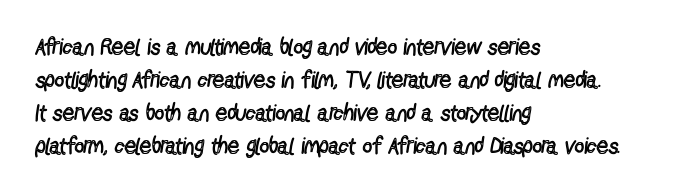
Does extra space separate the letters? No, they use regular spacing. The rendering anchors every line to the left-hand side. These lines sit exactly where default settings would place them. Ink coverage per letter is moderate at most. Bare-footed words on every line.
